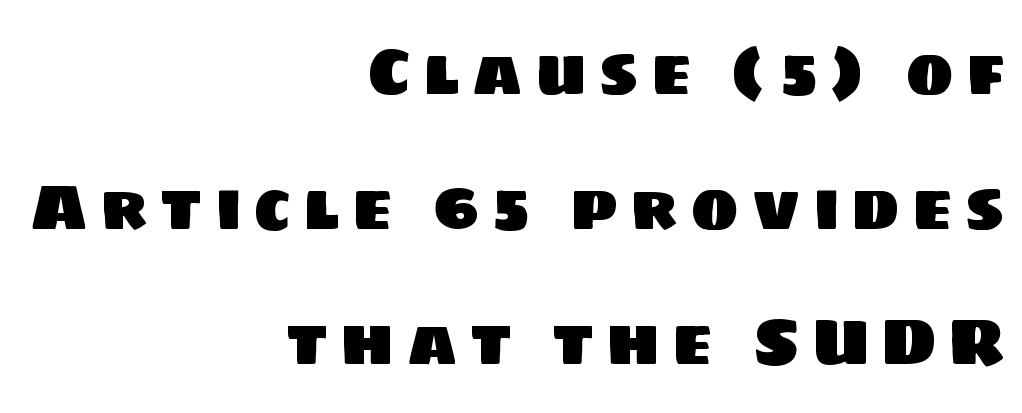
Q: Is the typeface a serif or a sans-serif typeface? A: Sans-serif.
Q: Is the text underlined? A: No.
Q: How is the paragraph aligned? A: Right-aligned.
Q: Is the spacing between lines tight, normal or loose? A: Loose.
Q: Width (condensed, normal, or wide)? A: Normal.
Q: Stroke contrast? A: Low.
Q: x-height? A: Large.
Q: Monospaced? A: No.
